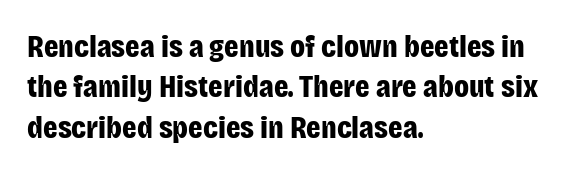
The image shows 32 px bold, condensed sans-serif type, upright; set left-aligned, normal line spacing (1.26x), normal letter spacing, not underlined; low stroke contrast and a large x-height.
